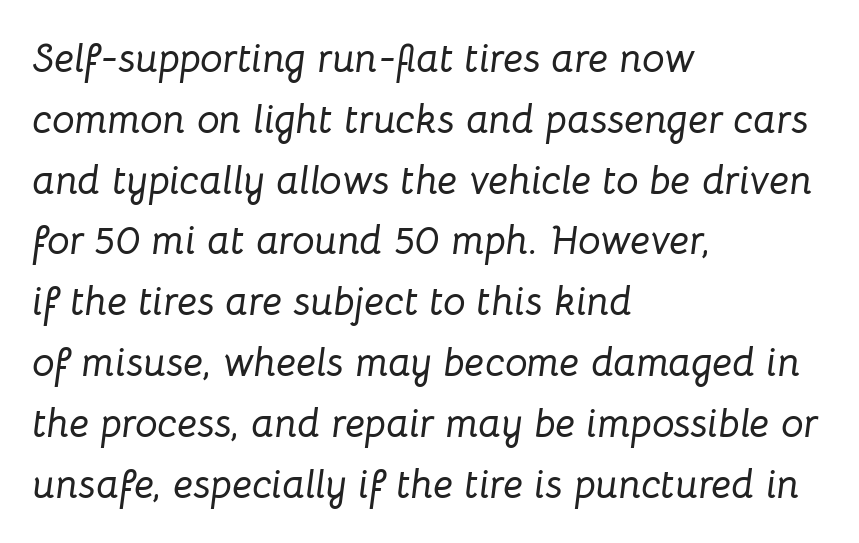
{"italic": "yes", "lean": "right", "slant_degrees": 8, "width": "normal", "stroke_contrast": "low", "x_height": "medium", "monospaced": "no", "underline": "no", "align": "left", "line_spacing": "normal", "line_spacing_ratio": 1.52, "letter_spacing": "normal", "letter_spacing_em": 0.0, "glyph_px": 40}
